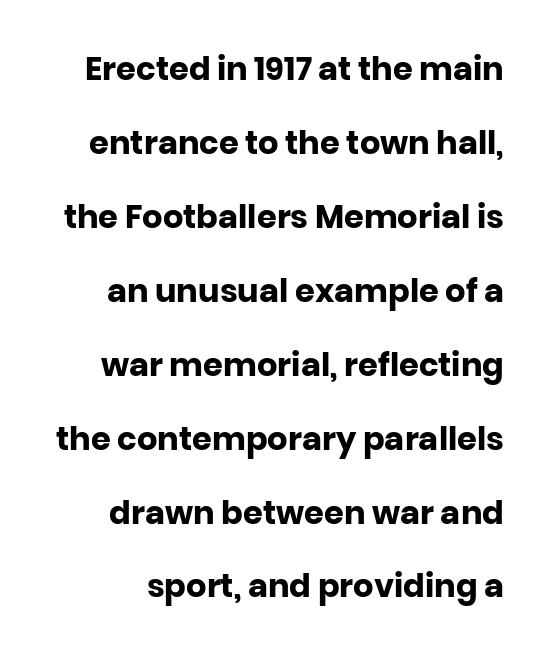
Q: Is the text bold? A: Yes.
Q: Is the text italic (slanted)? A: No, it is upright.
Q: Is the typeface a serif or a sans-serif typeface? A: Sans-serif.
Q: Is the text underlined? A: No.
Q: Is the spacing between letters normal or unusually wide? A: Normal.
Q: Is the spacing between lines tight, normal or loose? A: Loose.
Q: Width (condensed, normal, or wide)? A: Normal.
Q: Stroke contrast? A: Low.
Q: x-height? A: Large.
Q: Monospaced? A: No.
